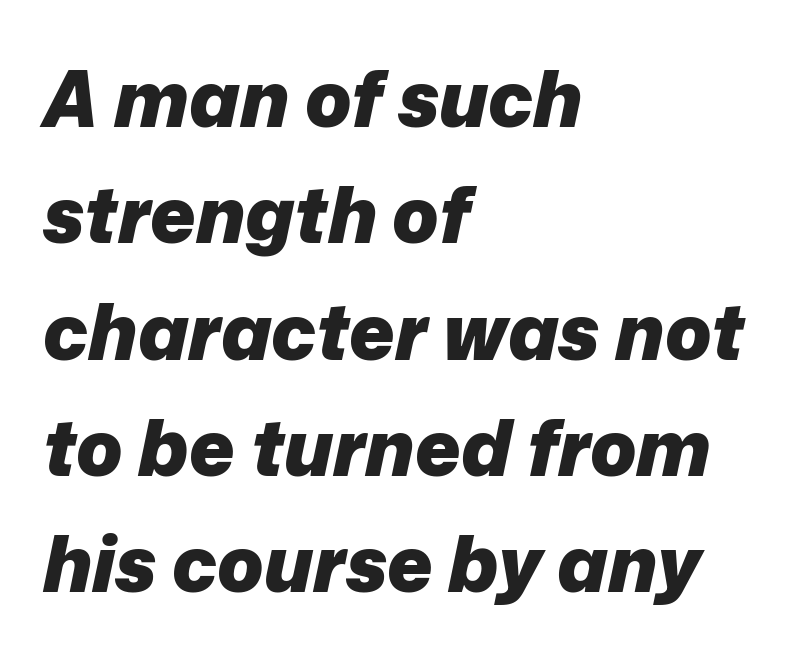
Words float on clear page, feet unadorned. You could not count columns in this text — the font is proportionally spaced. There's an unmistakable incline to the writing here. The type is set solid horizontally, with unmodified tracking. These lines stack with their left ends in a neat column.
